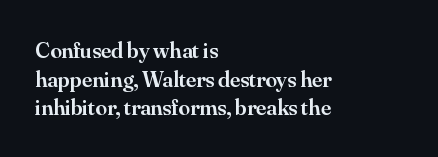
Q: Is the text bold? A: Semi-bold.
Q: Is the text italic (slanted)? A: No, it is upright.
Q: Is the text underlined? A: No.
Q: How is the paragraph aligned? A: Left-aligned.
Q: Is the spacing between letters normal or unusually wide? A: Normal.
